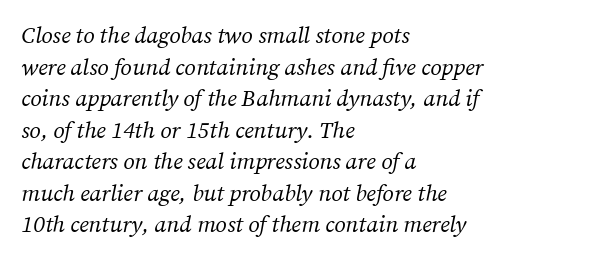
{"italic": "yes", "lean": "right", "slant_degrees": 12, "bold": "no", "underline": "no", "align": "left", "line_spacing": "normal", "line_spacing_ratio": 1.37, "letter_spacing": "normal", "letter_spacing_em": 0.0, "glyph_px": 23}
